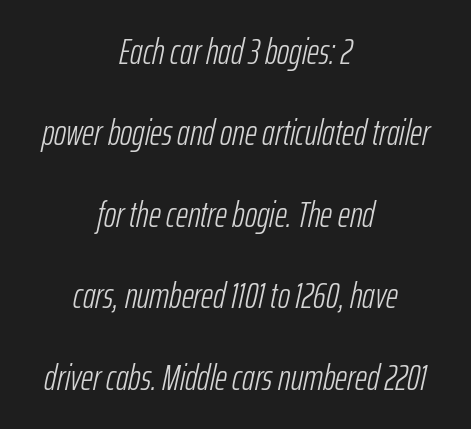
The image shows 37 px light, condensed type, italic (leaning right); set centered, loose line spacing (2.2x), normal letter spacing, not underlined; low stroke contrast and a medium x-height.
